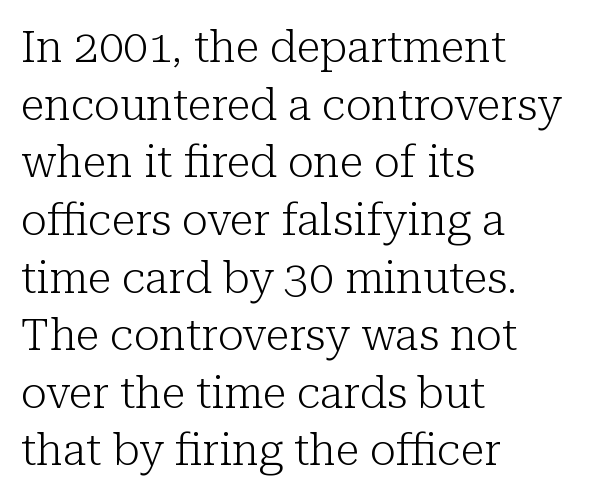
{"serif": "yes", "italic": "no", "bold": "no", "weight": "light", "width": "normal", "stroke_contrast": "low", "x_height": "medium", "monospaced": "no", "underline": "no", "align": "left", "line_spacing": "normal", "line_spacing_ratio": 1.31, "letter_spacing": "normal", "letter_spacing_em": 0.0, "glyph_px": 44}
